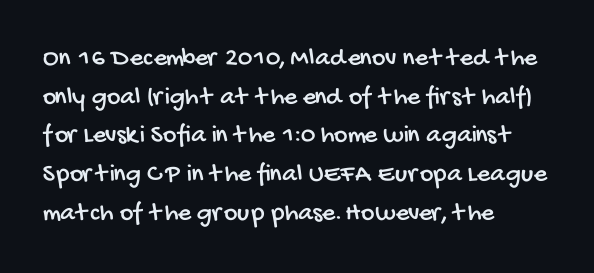
{"underline": "no", "align": "left", "line_spacing": "normal", "line_spacing_ratio": 1.49, "letter_spacing": "normal", "letter_spacing_em": 0.0, "glyph_px": 26}
